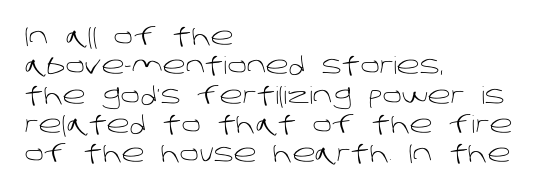
{"bold": "no", "underline": "no", "align": "left", "line_spacing_ratio": 1.22, "letter_spacing": "normal", "letter_spacing_em": 0.0, "glyph_px": 24}
